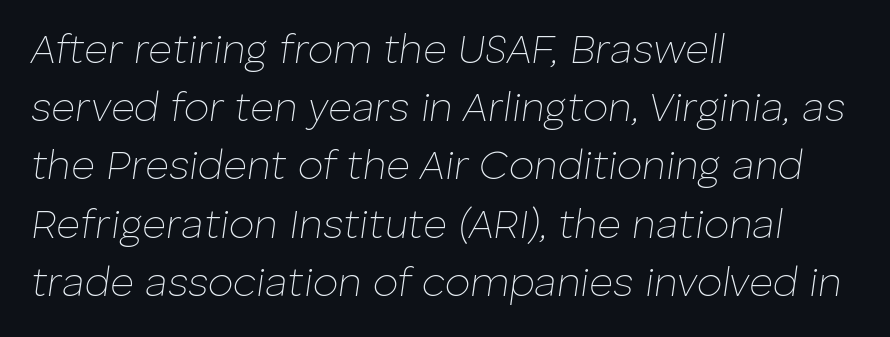
Q: Is the text bold? A: No.
Q: Is the text italic (slanted)? A: Yes, it leans right by about 8 degrees.
Q: Is the text underlined? A: No.
Q: How is the paragraph aligned? A: Left-aligned.
Q: Is the spacing between letters normal or unusually wide? A: Normal.
Q: Is the spacing between lines tight, normal or loose? A: Normal.
Q: Width (condensed, normal, or wide)? A: Normal.
Q: Stroke contrast? A: Low.
Q: x-height? A: Medium.
Q: Monospaced? A: No.
